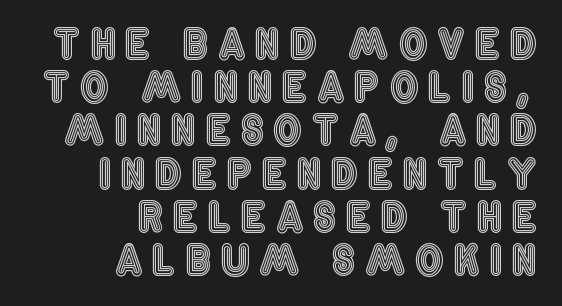
Is there much room between lines? No — they nearly touch. Notice how the passage keeps a crisp vertical edge on the right only. Here the designer chose a conventional face with non-uniform glyph widths. Style check: upright. You could only call the tracking loose — the letters float apart. Descenders are the only things crossing below the line.
